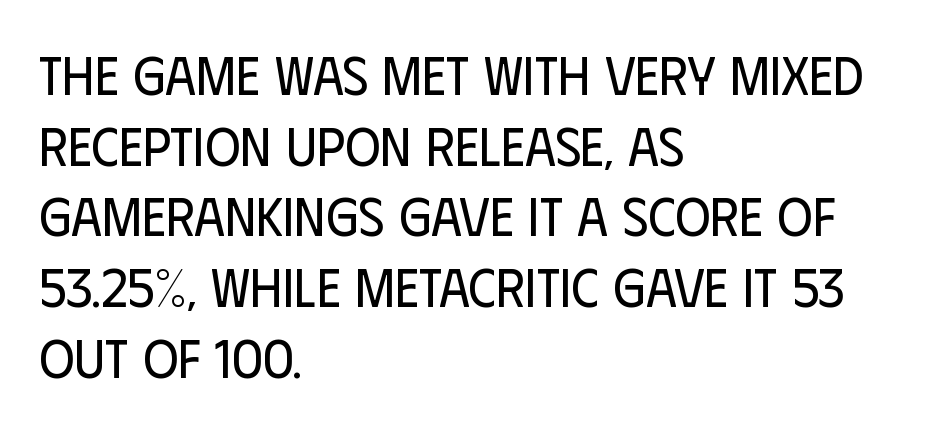
{"serif": "no", "italic": "no", "bold": "no", "weight": "regular", "width": "condensed", "stroke_contrast": "low", "x_height": "large", "monospaced": "no", "underline": "no", "align": "left", "line_spacing": "normal", "line_spacing_ratio": 1.31, "letter_spacing": "normal", "letter_spacing_em": 0.0, "glyph_px": 54}
